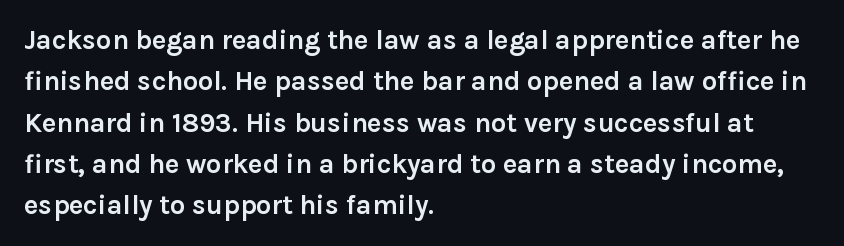
Q: Is the text bold? A: Yes.
Q: Is the text italic (slanted)? A: No, it is upright.
Q: Is the text underlined? A: No.
Q: How is the paragraph aligned? A: Left-aligned.
Q: Is the spacing between letters normal or unusually wide? A: Normal.
Q: Is the spacing between lines tight, normal or loose? A: Normal.
